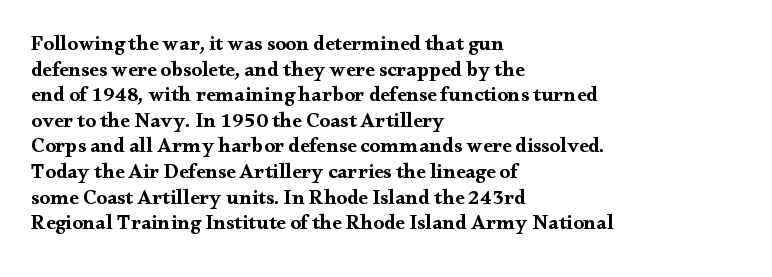
{"italic": "no", "bold": "yes", "underline": "no", "align": "left", "line_spacing_ratio": 1.22, "letter_spacing": "normal", "letter_spacing_em": 0.0, "glyph_px": 21}
